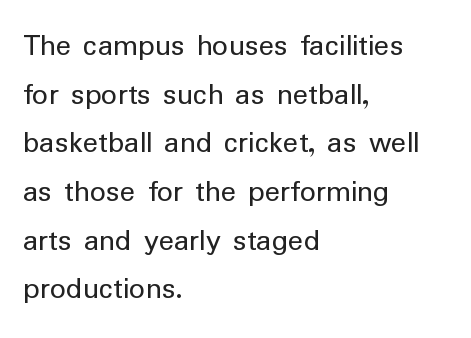
{"serif": "no", "italic": "no", "bold": "no", "weight": "regular", "width": "normal", "stroke_contrast": "low", "x_height": "medium", "monospaced": "no", "underline": "no", "align": "left", "line_spacing": "normal", "line_spacing_ratio": 1.52, "letter_spacing": "normal", "letter_spacing_em": 0.0, "glyph_px": 32}
